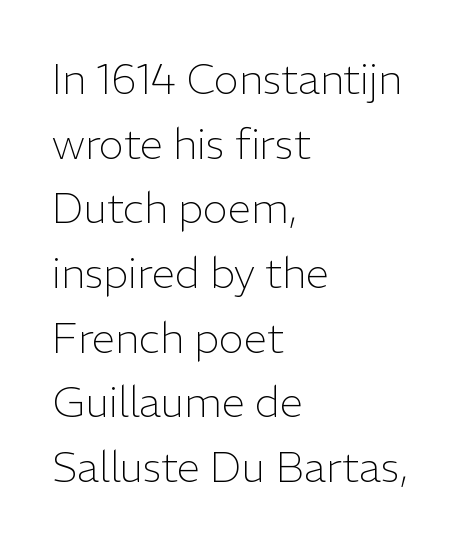
The image shows 42 px light sans-serif type, upright; set left-aligned, normal line spacing (1.54x), normal letter spacing, not underlined; low stroke contrast and a medium x-height.
